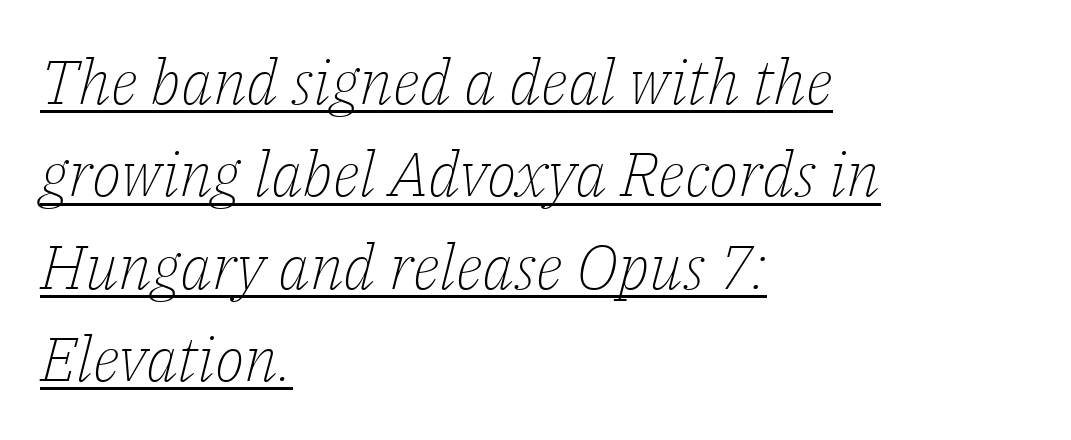
The image shows 62 px light serif type, italic (leaning right); set left-aligned, normal line spacing (1.49x), normal letter spacing, underlined; low stroke contrast and a medium x-height.
